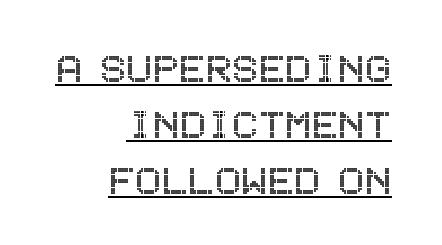
Q: Is the text italic (slanted)? A: No, it is upright.
Q: Is the text underlined? A: Yes.
Q: How is the paragraph aligned? A: Right-aligned.
Q: Is the spacing between letters normal or unusually wide? A: Normal.
Q: Is the spacing between lines tight, normal or loose? A: Tight.
Q: Width (condensed, normal, or wide)? A: Condensed.
Q: x-height? A: Large.
